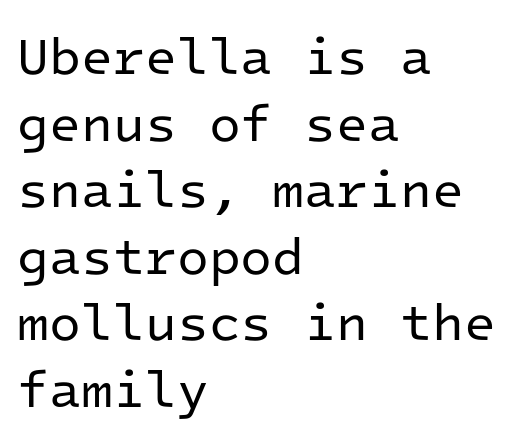
The image shows 52 px regular-weight sans-serif type, upright, monospaced; set left-aligned, normal line spacing (1.28x), normal letter spacing, not underlined; low stroke contrast and a medium x-height.
